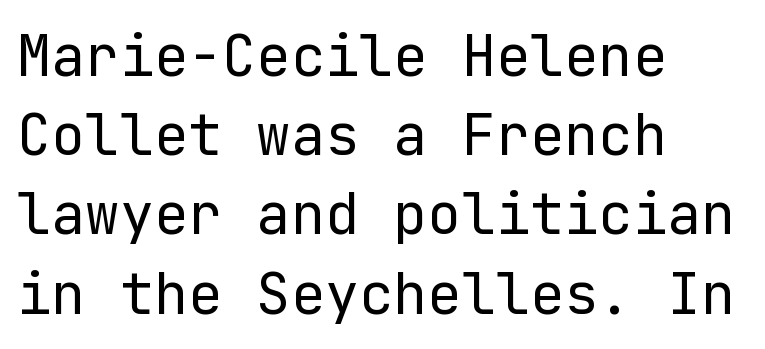
{"serif": "no", "italic": "no", "bold": "no", "weight": "regular", "width": "normal", "stroke_contrast": "low", "x_height": "medium", "underline": "no", "align": "left", "line_spacing": "normal", "line_spacing_ratio": 1.39, "letter_spacing": "normal", "letter_spacing_em": 0.0, "glyph_px": 57}
